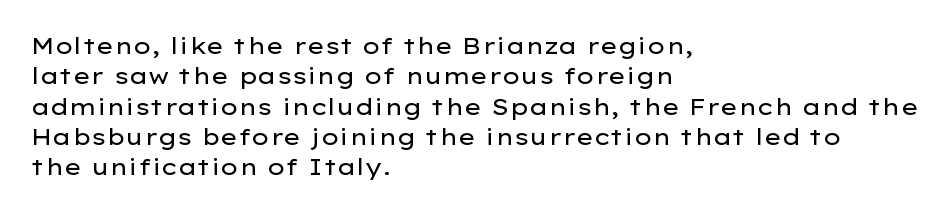
The space directly below the letters is spotless. Caption: standard tracking, unaltered. Vertically, the passage feels balanced, rows spaced as you'd expect. Does the lettering tilt? It doesn't — this is upright.
